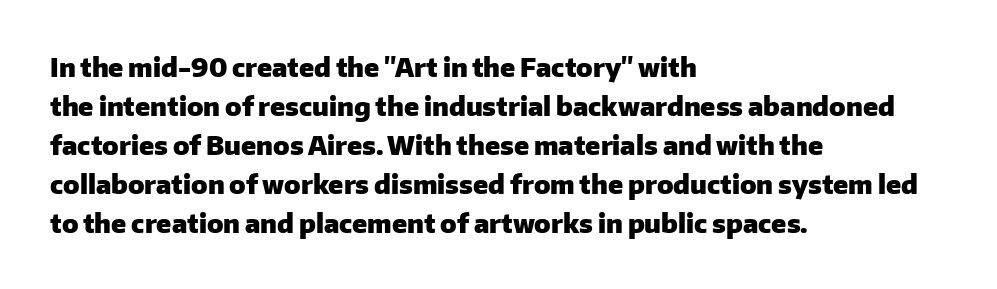
{"italic": "no", "bold": "yes", "underline": "no", "align": "left", "line_spacing": "normal", "line_spacing_ratio": 1.5, "letter_spacing": "normal", "letter_spacing_em": 0.0, "glyph_px": 26}
